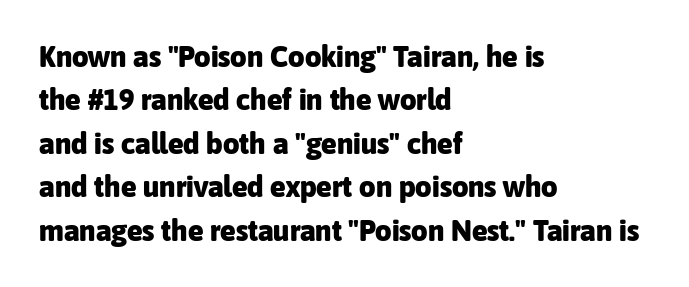
Is this a fixed-width face? No — the glyphs have proportional, varying widths. If you drew a ruler down the left edge, every line would touch it. Honestly, the row spacing looks completely unremarkable. A roman cut, with each character standing at attention. Lines of text with bare space underneath. Default kerning and tracking; the words read as compact shapes.
